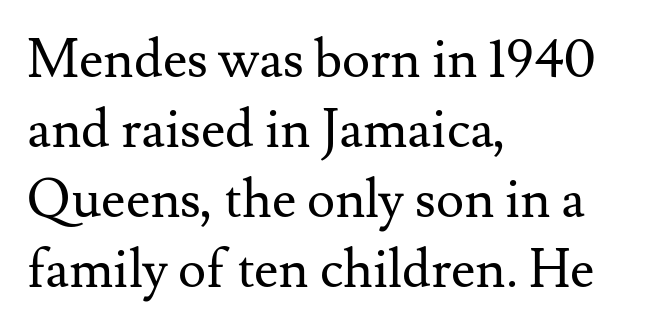
Q: Is the text bold? A: No.
Q: Is the text italic (slanted)? A: No, it is upright.
Q: Is the typeface a serif or a sans-serif typeface? A: Serif.
Q: Is the text underlined? A: No.
Q: How is the paragraph aligned? A: Left-aligned.
Q: Is the spacing between letters normal or unusually wide? A: Normal.
Q: Is the spacing between lines tight, normal or loose? A: Normal.
Q: Width (condensed, normal, or wide)? A: Normal.
Q: Stroke contrast? A: Medium.
Q: x-height? A: Small.
Q: Monospaced? A: No.
